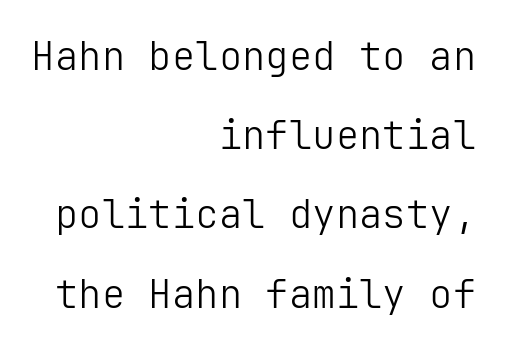
{"serif": "no", "italic": "no", "bold": "no", "weight": "light", "width": "normal", "stroke_contrast": "low", "x_height": "medium", "underline": "no", "align": "right", "line_spacing": "loose", "line_spacing_ratio": 2.03, "letter_spacing": "normal", "letter_spacing_em": 0.0, "glyph_px": 39}
